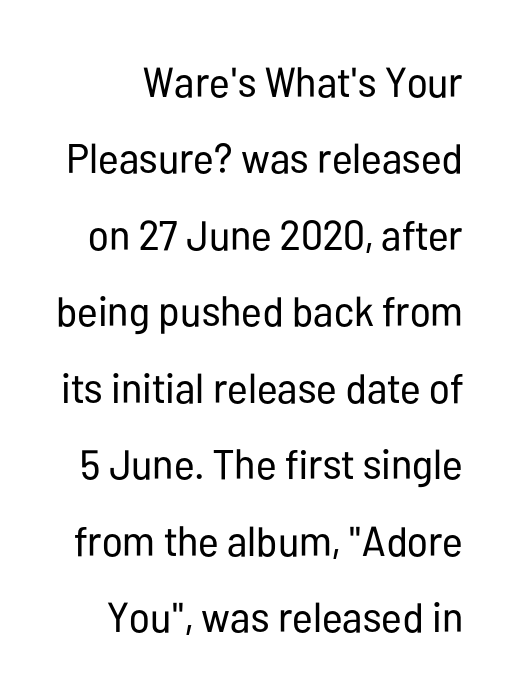
The image shows 42 px regular-weight, condensed sans-serif type, upright; set line spacing 1.82x, normal letter spacing, not underlined; low stroke contrast and a medium x-height.
